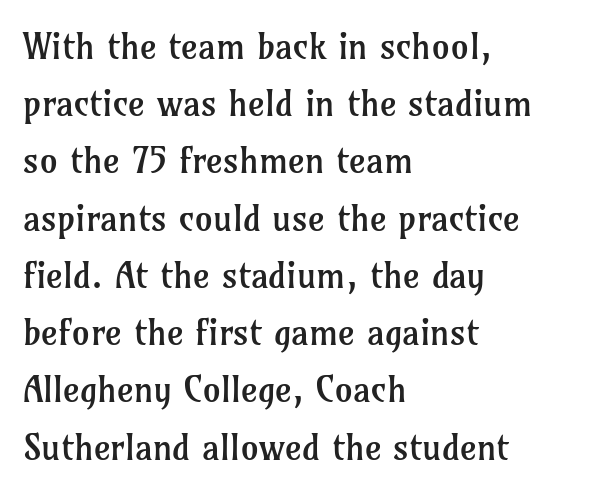
A quiet, ordinary-to-light weight characterises the typeface. Plain, unruled lines of type. Words appear dense and cohesive because spacing is normal. The font family rendered here belongs to the serif group. Spacing verdict: proportional, widths tailored to each character. The rows are spaced the way most documents space them.
